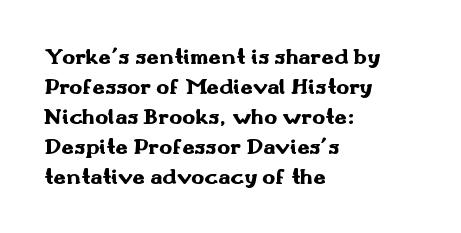
Q: Is the text bold? A: Yes.
Q: Is the text italic (slanted)? A: No, it is upright.
Q: Is the text underlined? A: No.
Q: How is the paragraph aligned? A: Left-aligned.
Q: Is the spacing between letters normal or unusually wide? A: Normal.
Q: Is the spacing between lines tight, normal or loose? A: Normal.
